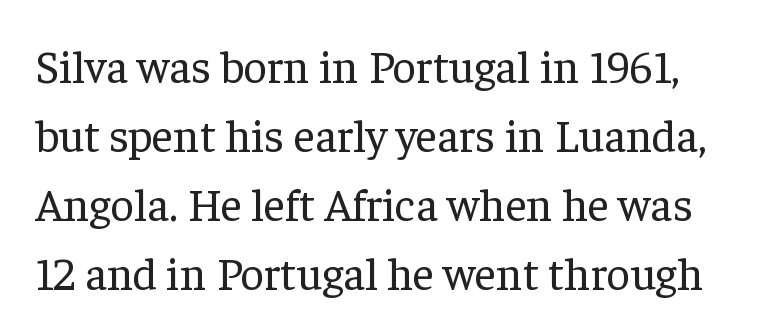
The image shows 46 px regular-weight serif type, upright; set normal line spacing (1.5x), normal letter spacing, not underlined; low stroke contrast and a medium x-height.
